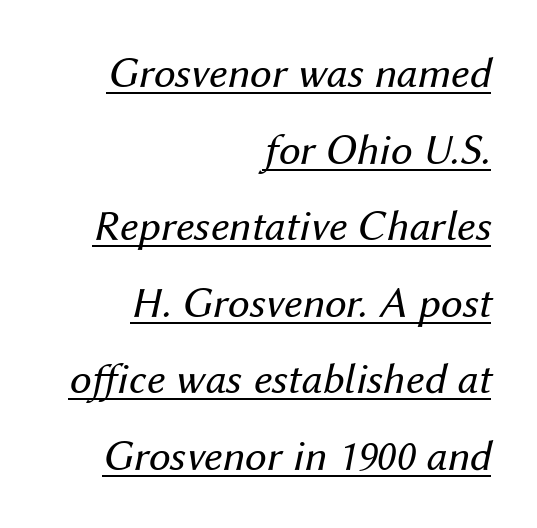
{"italic": "yes", "lean": "right", "slant_degrees": 12, "bold": "no", "weight": "regular", "width": "normal", "stroke_contrast": "medium", "x_height": "medium", "monospaced": "no", "underline": "yes", "align": "right", "line_spacing_ratio": 1.74, "letter_spacing": "normal", "letter_spacing_em": 0.0, "glyph_px": 44}
